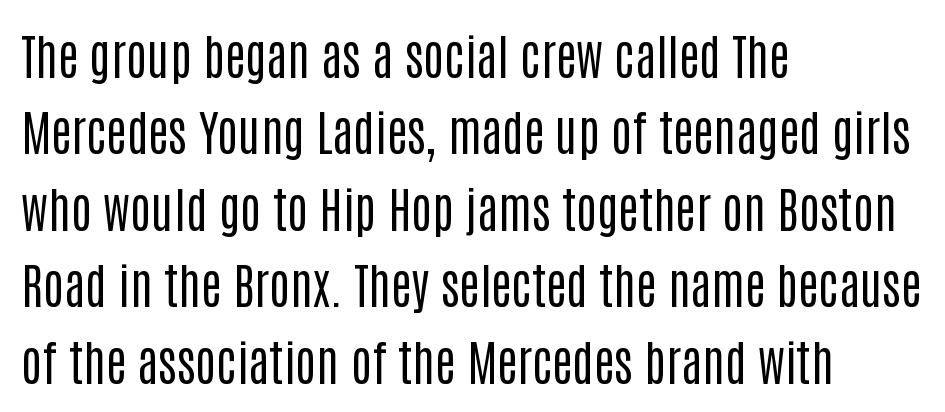
Each letter keeps its own natural width here, so spacing adapts to shape. Does the lettering tilt? It doesn't — this is upright. The face looks like a standard text weight, possibly lighter. Stroke terminals: plain, sans-serif.
